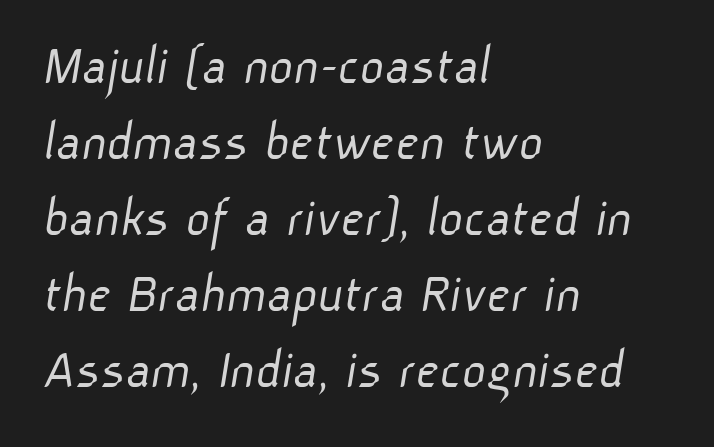
The image shows 59 px light sans-serif type; set left-aligned, normal line spacing (1.29x), normal letter spacing, not underlined; low stroke contrast and a medium x-height.
